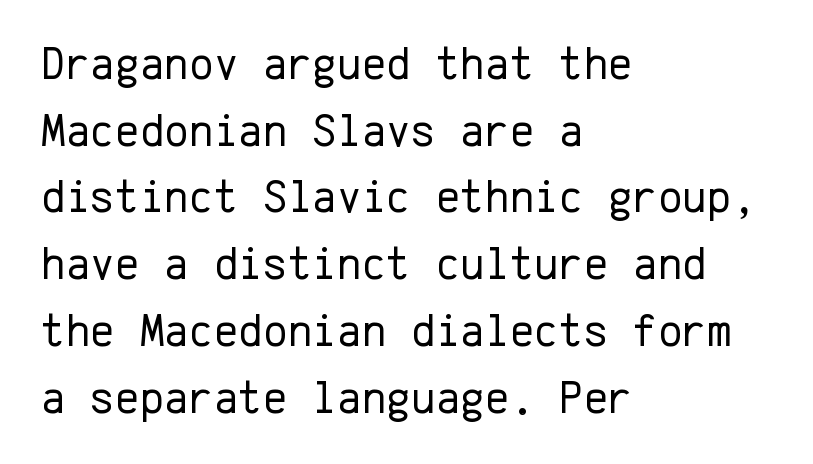
The image shows 47 px regular-weight sans-serif type, upright, monospaced; set left-aligned, normal line spacing (1.42x), normal letter spacing, not underlined; low stroke contrast and a medium x-height.
